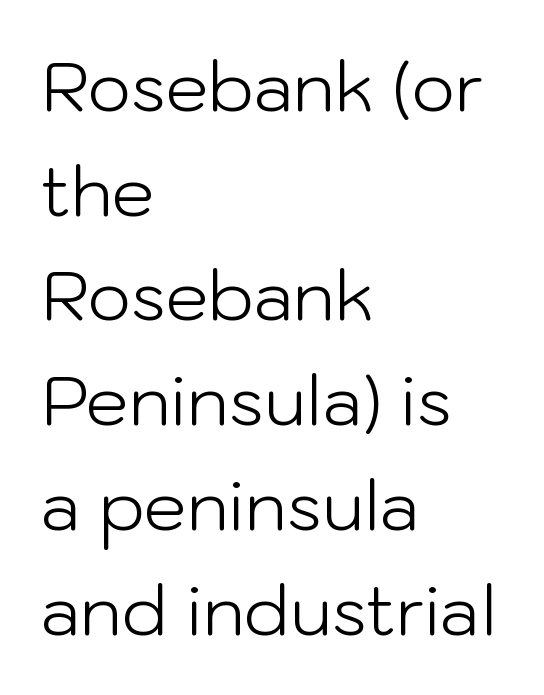
The image shows 68 px light sans-serif type, upright; set left-aligned, normal line spacing (1.54x), normal letter spacing, not underlined; low stroke contrast and a medium x-height.
